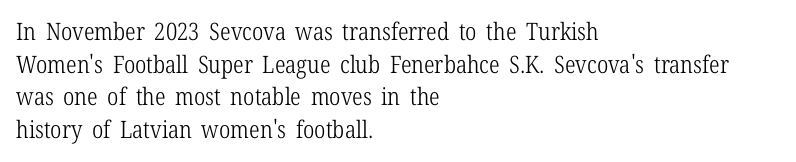
Plain, unruled lines of type. Ordinary non-slanted type is in use. Does extra space separate the letters? No, they use regular spacing. This is not heavy type; no bold has been used. These lines sit exactly where default settings would place them. Reading down the block, your eye returns to a fixed left position each line.
